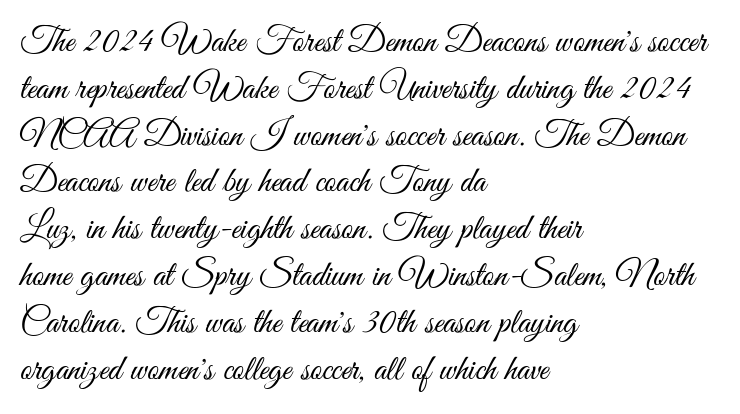
The image shows 36 px light, condensed sans-serif type; set left-aligned, normal line spacing (1.3x), normal letter spacing, not underlined; medium stroke contrast and a small x-height.
